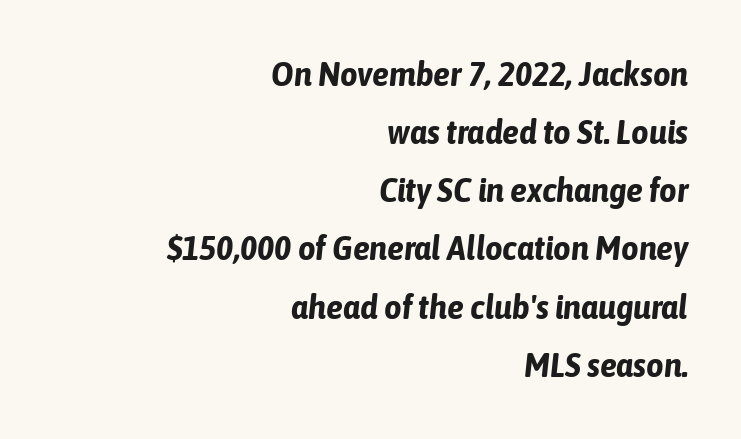
The image shows 34 px bold, condensed type, italic (leaning right); set right-aligned, line spacing 1.71x, normal letter spacing, not underlined; low stroke contrast and a medium x-height.
